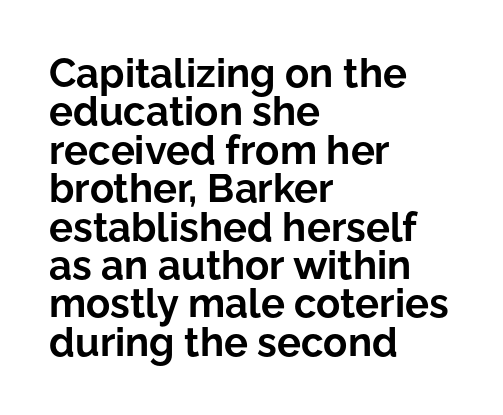
Look at the tracking — it's just the regular setting, nothing added. The space beneath each line is pristine and unruled. Every character sits straight up, as roman type does. Check where the strokes stop: nothing finishes them off — pure sans.
